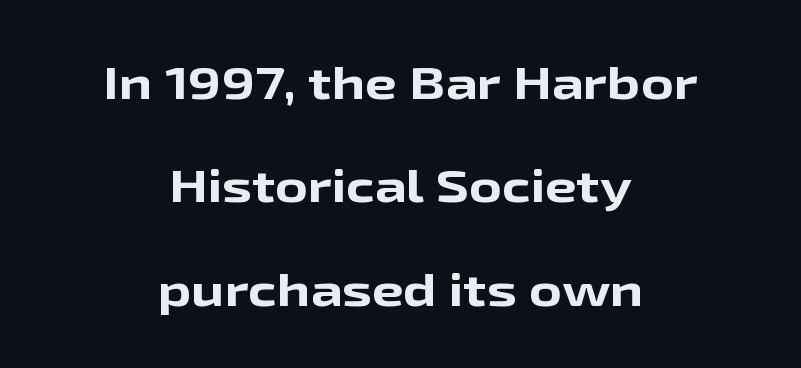
Q: Is the text bold? A: Yes.
Q: Is the text italic (slanted)? A: No, it is upright.
Q: Is the typeface a serif or a sans-serif typeface? A: Sans-serif.
Q: Is the text underlined? A: No.
Q: How is the paragraph aligned? A: Centered.
Q: Is the spacing between letters normal or unusually wide? A: Normal.
Q: Is the spacing between lines tight, normal or loose? A: Loose.
Q: Width (condensed, normal, or wide)? A: Wide.
Q: Stroke contrast? A: Low.
Q: x-height? A: Medium.
Q: Monospaced? A: No.
